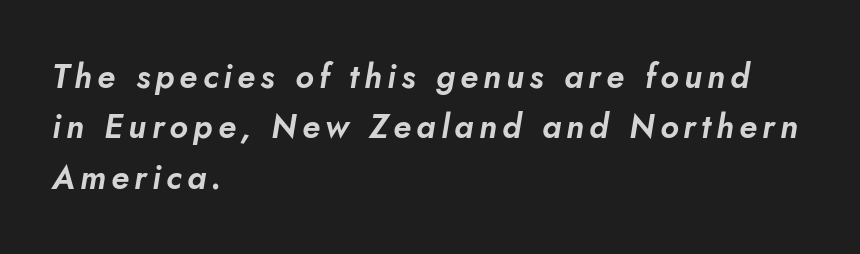
Q: Is the text italic (slanted)? A: Yes, it leans right by about 10 degrees.
Q: Is the text underlined? A: No.
Q: How is the paragraph aligned? A: Left-aligned.
Q: Is the spacing between lines tight, normal or loose? A: Normal.
Q: Width (condensed, normal, or wide)? A: Normal.
Q: Stroke contrast? A: Low.
Q: x-height? A: Small.
Q: Monospaced? A: No.
